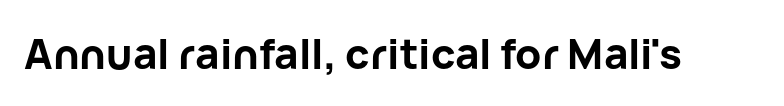
Q: Is the text bold? A: Yes.
Q: Is the text italic (slanted)? A: No, it is upright.
Q: Is the typeface a serif or a sans-serif typeface? A: Sans-serif.
Q: Is the text underlined? A: No.
Q: Is the spacing between letters normal or unusually wide? A: Normal.
Q: Width (condensed, normal, or wide)? A: Normal.
Q: Stroke contrast? A: Low.
Q: x-height? A: Medium.
Q: Monospaced? A: No.
